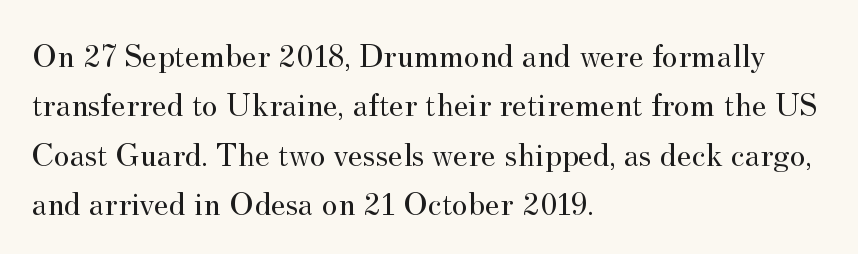
Q: Is the text bold? A: No.
Q: Is the text italic (slanted)? A: No, it is upright.
Q: Is the typeface a serif or a sans-serif typeface? A: Serif.
Q: Is the text underlined? A: No.
Q: How is the paragraph aligned? A: Left-aligned.
Q: Is the spacing between letters normal or unusually wide? A: Normal.
Q: Is the spacing between lines tight, normal or loose? A: Normal.
Q: Width (condensed, normal, or wide)? A: Normal.
Q: Stroke contrast? A: Medium.
Q: x-height? A: Small.
Q: Monospaced? A: No.
